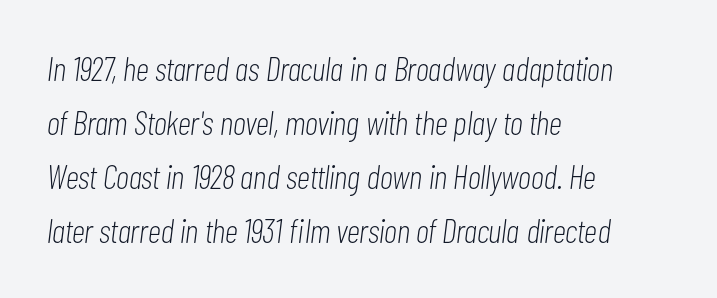
The image shows 34 px light, condensed type, italic (leaning right); set left-aligned, normal line spacing (1.59x), normal letter spacing, not underlined; low stroke contrast and a medium x-height.
